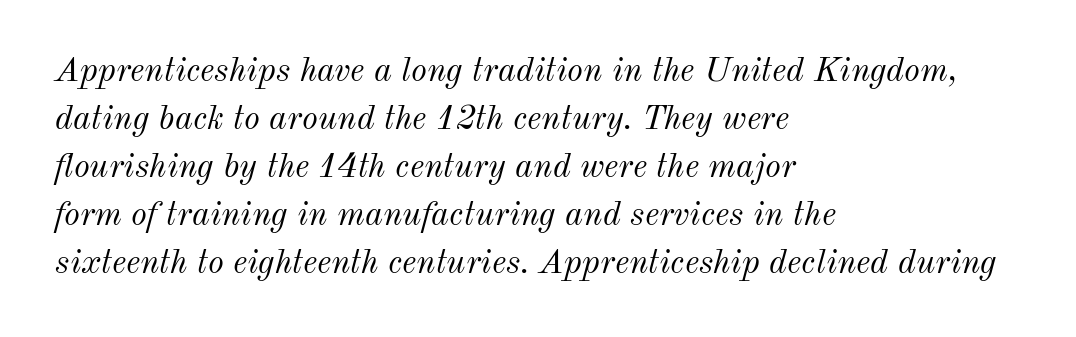
Q: Is the text bold? A: No.
Q: Is the text italic (slanted)? A: Yes, it leans right by about 12 degrees.
Q: Is the text underlined? A: No.
Q: How is the paragraph aligned? A: Left-aligned.
Q: Is the spacing between letters normal or unusually wide? A: Normal.
Q: Is the spacing between lines tight, normal or loose? A: Normal.
Q: Width (condensed, normal, or wide)? A: Normal.
Q: Stroke contrast? A: Medium.
Q: x-height? A: Small.
Q: Monospaced? A: No.
